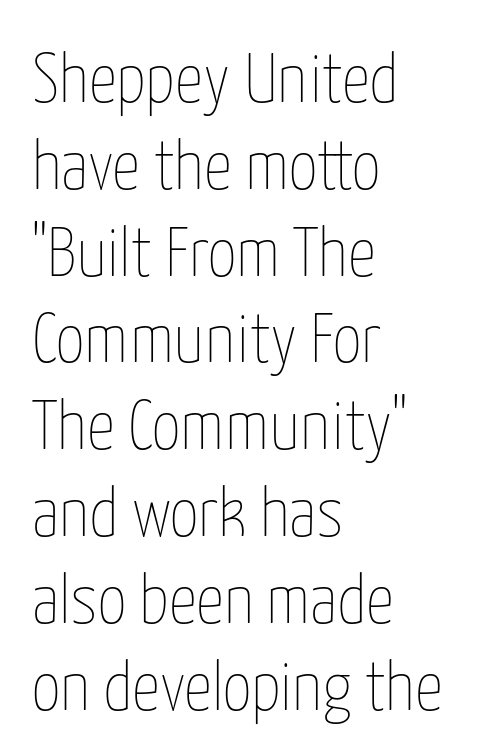
{"italic": "no", "bold": "no", "weight": "thin", "width": "condensed", "stroke_contrast": "low", "x_height": "medium", "monospaced": "no", "underline": "no", "align": "left", "line_spacing_ratio": 1.24, "letter_spacing": "normal", "letter_spacing_em": 0.0, "glyph_px": 70}
